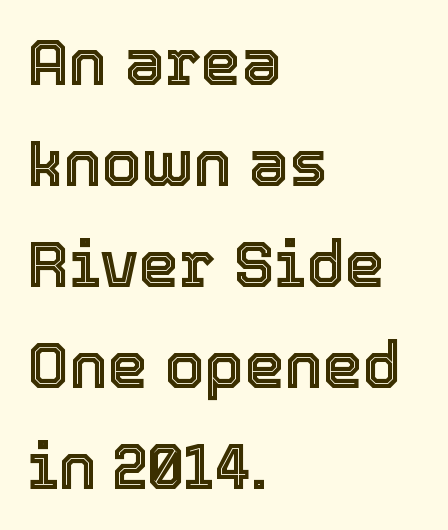
Q: Is the text italic (slanted)? A: No, it is upright.
Q: Is the text underlined? A: No.
Q: How is the paragraph aligned? A: Left-aligned.
Q: Is the spacing between letters normal or unusually wide? A: Normal.
Q: Is the spacing between lines tight, normal or loose? A: Normal.
Q: Width (condensed, normal, or wide)? A: Normal.
Q: x-height? A: Medium.
Q: Monospaced? A: No.
